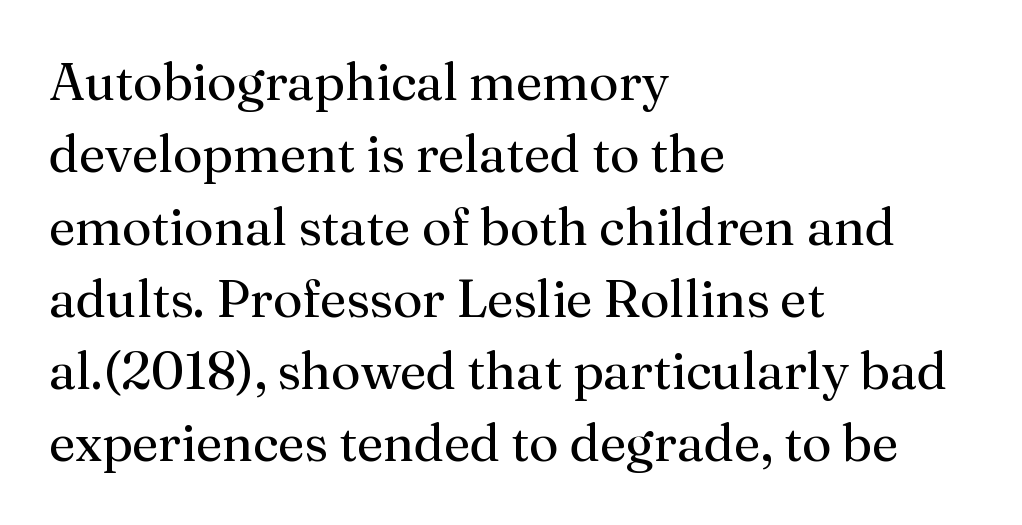
{"serif": "yes", "italic": "no", "bold": "no", "weight": "regular", "width": "normal", "stroke_contrast": "medium", "x_height": "medium", "monospaced": "no", "underline": "no", "align": "left", "line_spacing": "normal", "line_spacing_ratio": 1.39, "letter_spacing": "normal", "letter_spacing_em": 0.0, "glyph_px": 52}
